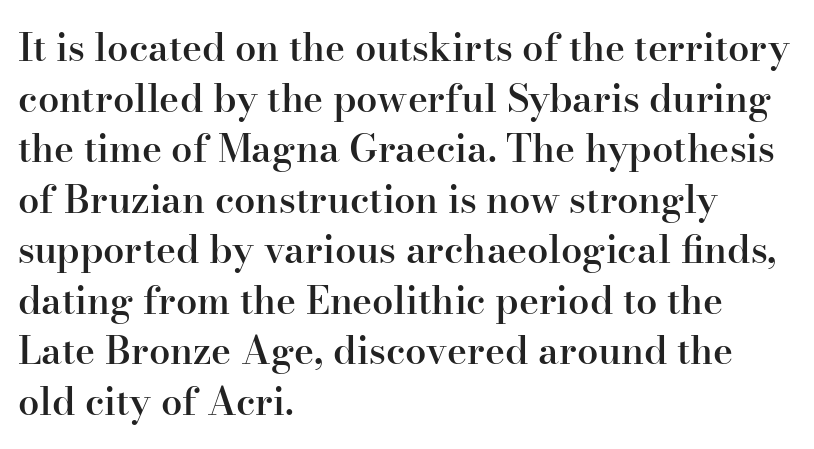
The image shows 38 px semibold serif type, upright; set left-aligned, normal line spacing (1.33x), normal letter spacing, not underlined; high stroke contrast and a small x-height.
